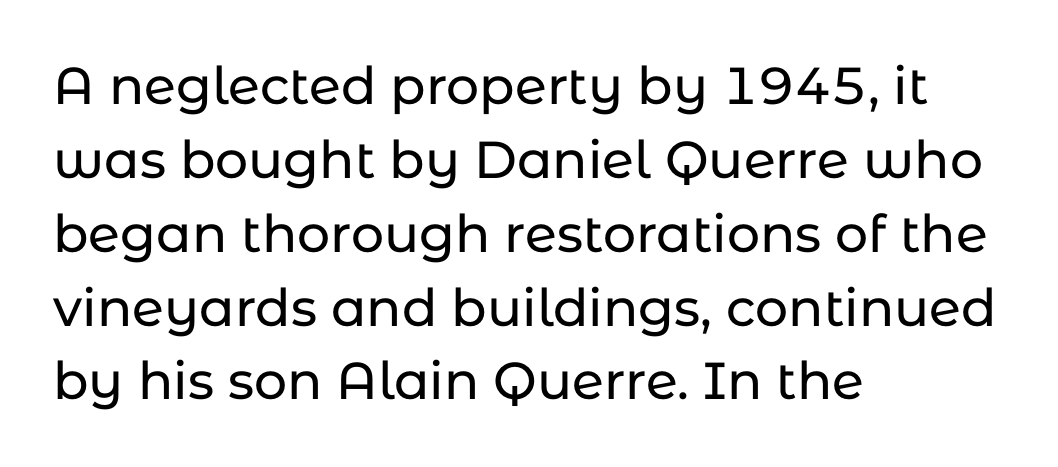
Q: Is the text italic (slanted)? A: No, it is upright.
Q: Is the typeface a serif or a sans-serif typeface? A: Sans-serif.
Q: Is the text underlined? A: No.
Q: How is the paragraph aligned? A: Left-aligned.
Q: Is the spacing between letters normal or unusually wide? A: Normal.
Q: Is the spacing between lines tight, normal or loose? A: Normal.
Q: Width (condensed, normal, or wide)? A: Normal.
Q: Stroke contrast? A: Low.
Q: x-height? A: Medium.
Q: Monospaced? A: No.
